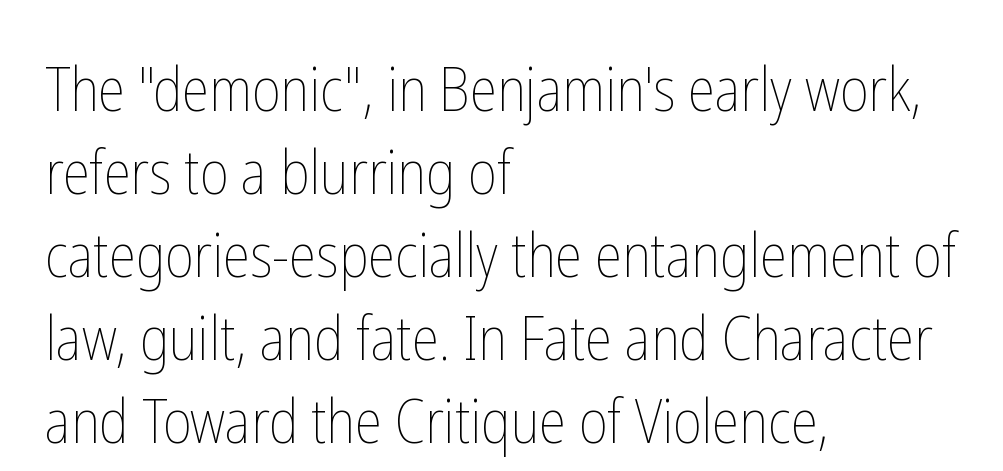
Quick note: underline off. The rendering uses natural spacing where letterforms have individual widths. These lines were composed using upright roman letters. Which margin do the lines hug? The left one — the right edge is uneven.
